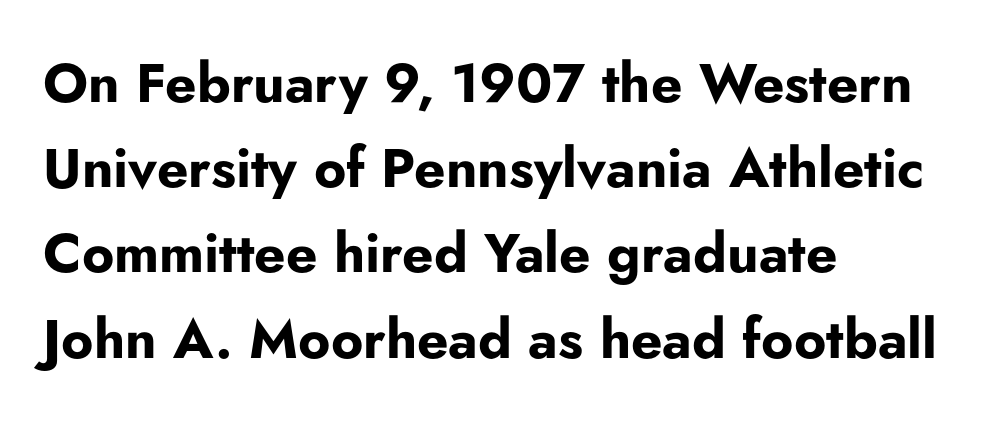
Q: Is the text bold? A: Yes.
Q: Is the text italic (slanted)? A: No, it is upright.
Q: Is the typeface a serif or a sans-serif typeface? A: Sans-serif.
Q: Is the text underlined? A: No.
Q: How is the paragraph aligned? A: Left-aligned.
Q: Is the spacing between letters normal or unusually wide? A: Normal.
Q: Is the spacing between lines tight, normal or loose? A: Normal.
Q: Width (condensed, normal, or wide)? A: Normal.
Q: Stroke contrast? A: Low.
Q: x-height? A: Small.
Q: Monospaced? A: No.
